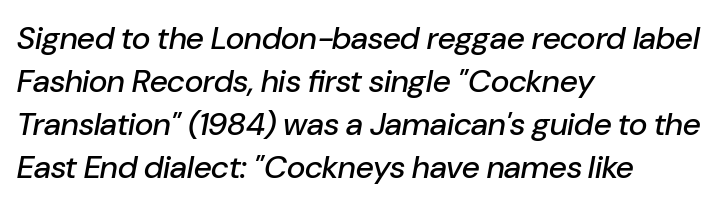
The image shows 32 px text type, italic (leaning right); set left-aligned, normal line spacing (1.34x), normal letter spacing, not underlined; low stroke contrast and a medium x-height.
